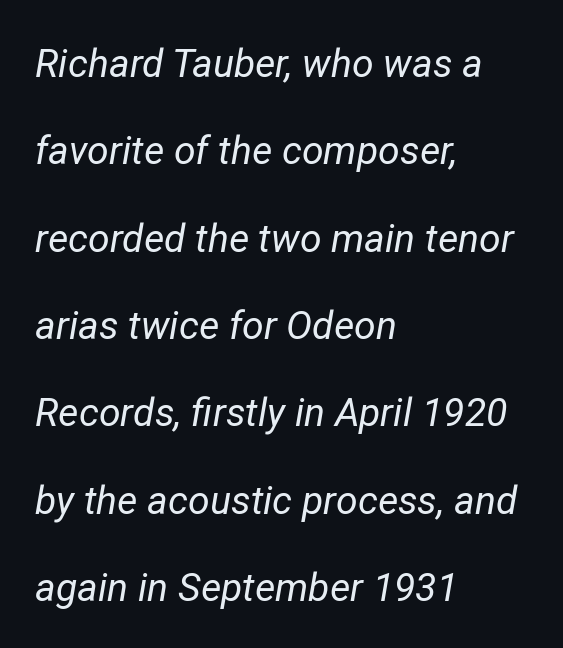
{"italic": "yes", "lean": "right", "slant_degrees": 12, "bold": "no", "weight": "regular", "width": "normal", "stroke_contrast": "low", "x_height": "medium", "monospaced": "no", "underline": "no", "align": "left", "line_spacing": "loose", "line_spacing_ratio": 2.24, "letter_spacing": "normal", "letter_spacing_em": 0.0, "glyph_px": 39}
